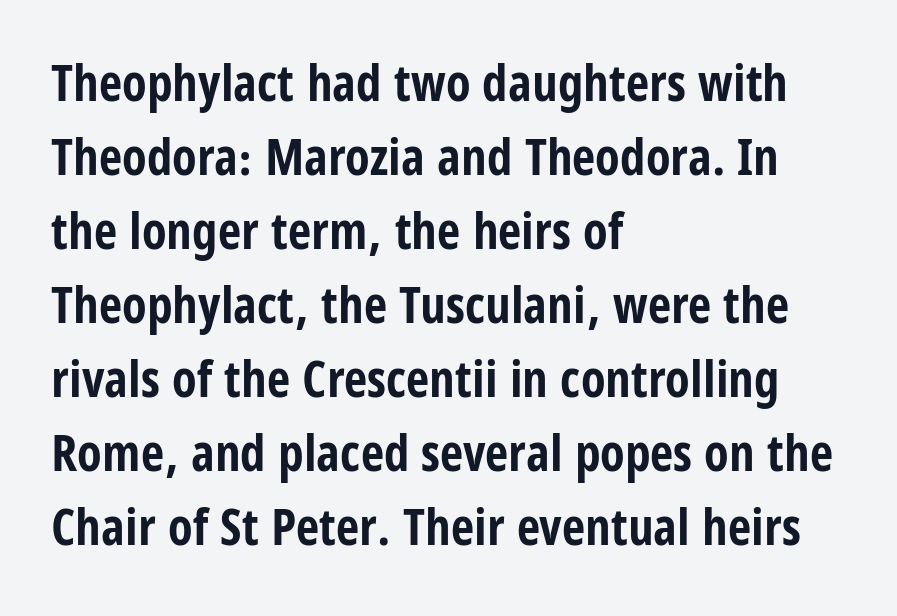
Q: Is the text bold? A: Yes.
Q: Is the text italic (slanted)? A: No, it is upright.
Q: Is the typeface a serif or a sans-serif typeface? A: Sans-serif.
Q: Is the text underlined? A: No.
Q: How is the paragraph aligned? A: Left-aligned.
Q: Is the spacing between letters normal or unusually wide? A: Normal.
Q: Is the spacing between lines tight, normal or loose? A: Normal.
Q: Width (condensed, normal, or wide)? A: Condensed.
Q: Stroke contrast? A: Low.
Q: x-height? A: Large.
Q: Monospaced? A: No.
